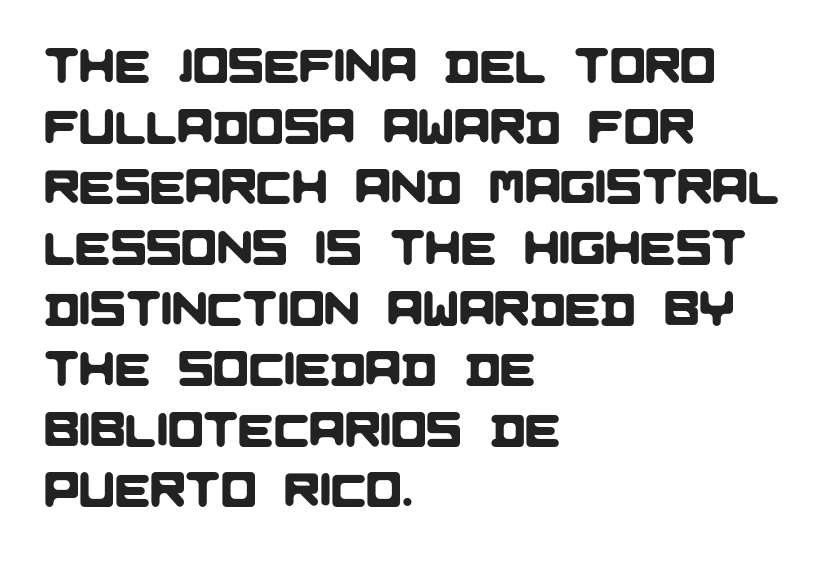
Q: Is the typeface a serif or a sans-serif typeface? A: Sans-serif.
Q: Is the text underlined? A: No.
Q: How is the paragraph aligned? A: Left-aligned.
Q: Is the spacing between letters normal or unusually wide? A: Normal.
Q: Is the spacing between lines tight, normal or loose? A: Normal.
Q: Width (condensed, normal, or wide)? A: Normal.
Q: Stroke contrast? A: Low.
Q: x-height? A: Large.
Q: Monospaced? A: No.
